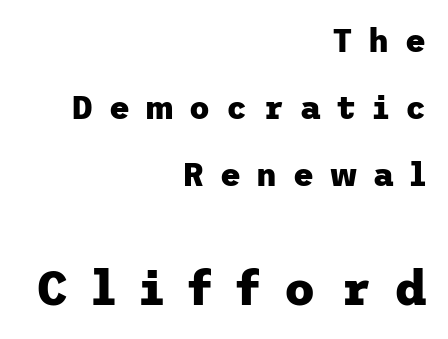
Q: Is the text bold? A: Yes.
Q: Is the text italic (slanted)? A: No, it is upright.
Q: Is the typeface a serif or a sans-serif typeface? A: Sans-serif.
Q: Is the text underlined? A: No.
Q: How is the paragraph aligned? A: Right-aligned.
Q: Is the spacing between letters normal or unusually wide? A: Unusually wide.
Q: Is the spacing between lines tight, normal or loose? A: Loose.
Q: Which block of text is set in a larger size, the first (top) or the second (bottom)? A: The second (bottom) one.
Q: Width (condensed, normal, or wide)? A: Normal.
Q: Stroke contrast? A: Low.
Q: x-height? A: Medium.
